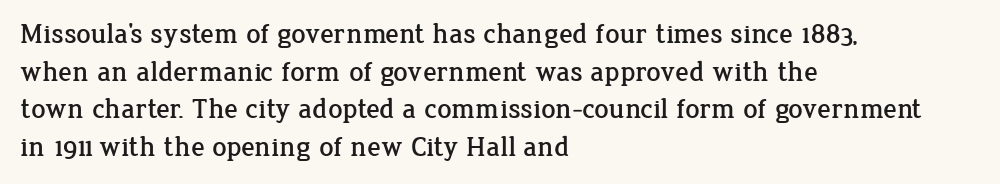
{"serif": "yes", "italic": "no", "width": "normal", "stroke_contrast": "low", "x_height": "medium", "monospaced": "no", "underline": "no", "align": "left", "line_spacing": "normal", "line_spacing_ratio": 1.34, "letter_spacing": "normal", "letter_spacing_em": 0.0, "glyph_px": 28}
